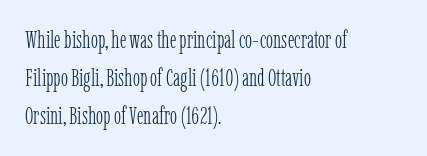
The image shows 24 px text type, upright; set left-aligned, normal line spacing (1.59x), normal letter spacing, not underlined.
